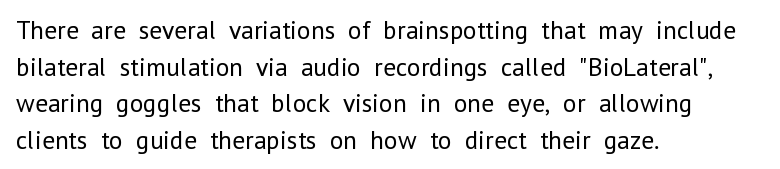
The image shows 26 px text type, upright; set left-aligned, normal line spacing (1.41x), normal letter spacing, not underlined.
